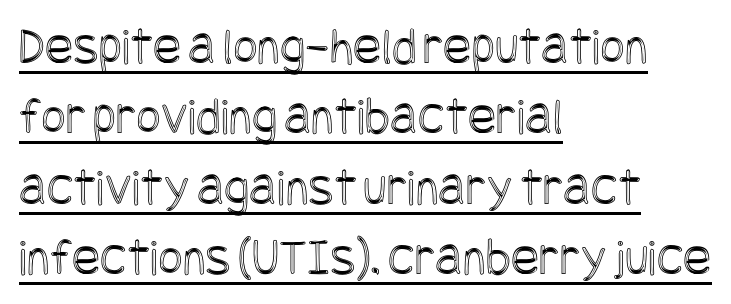
Q: Is the text italic (slanted)? A: No, it is upright.
Q: Is the text underlined? A: Yes.
Q: How is the paragraph aligned? A: Left-aligned.
Q: Is the spacing between letters normal or unusually wide? A: Normal.
Q: Is the spacing between lines tight, normal or loose? A: Normal.
Q: Width (condensed, normal, or wide)? A: Condensed.
Q: x-height? A: Large.
